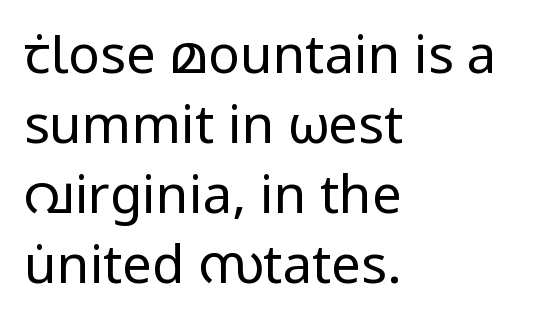
{"serif": "no", "italic": "no", "bold": "no", "weight": "regular", "width": "normal", "stroke_contrast": "low", "x_height": "medium", "monospaced": "no", "underline": "no", "align": "left", "line_spacing": "normal", "line_spacing_ratio": 1.32, "letter_spacing": "normal", "letter_spacing_em": 0.0, "glyph_px": 53}
